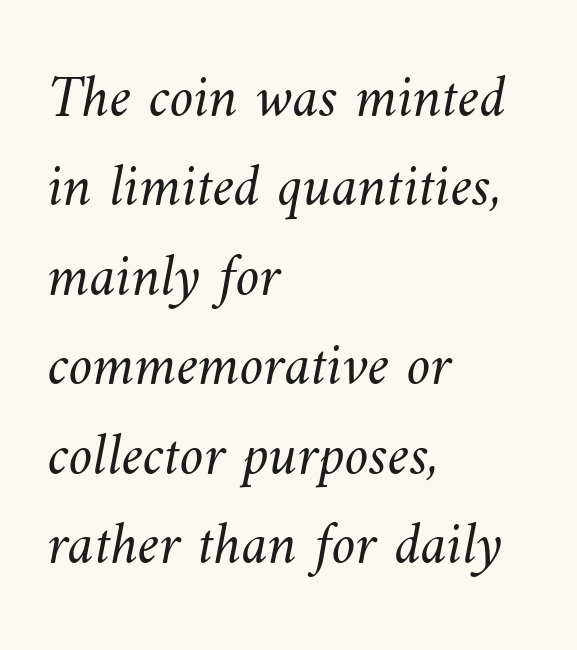
The zone under the glyphs is completely vacant. Evenly set lines give the paragraph a standard silhouette. The letterforms sit at book weight or below. Spacing between characters is what you'd get straight out of the box. Do the characters align in a grid? No, the font is proportional.
